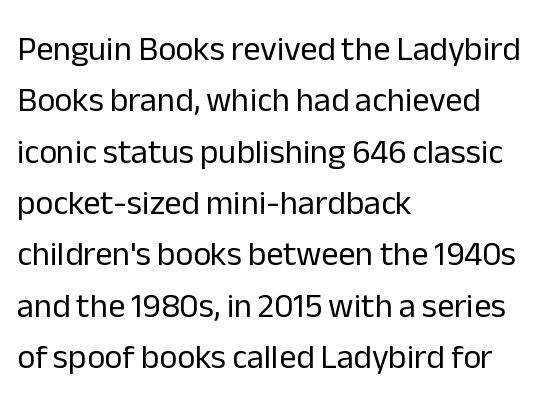
Students, observe: this is what conventionally led text looks like. Underline: absent. Each letter keeps its own natural width here, so spacing adapts to shape. The letterforms sit at book weight or below. Characters follow at the spacing the type designer built in.
